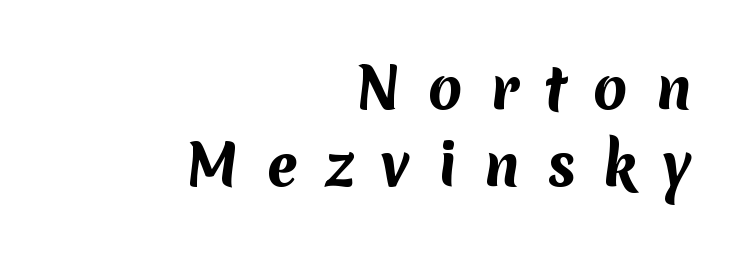
{"serif": "no", "bold": "yes", "weight": "bold", "width": "normal", "stroke_contrast": "medium", "x_height": "medium", "monospaced": "no", "underline": "no", "align": "right", "line_spacing": "normal", "line_spacing_ratio": 1.38, "letter_spacing": "wide", "letter_spacing_em": 0.48, "glyph_px": 56}
